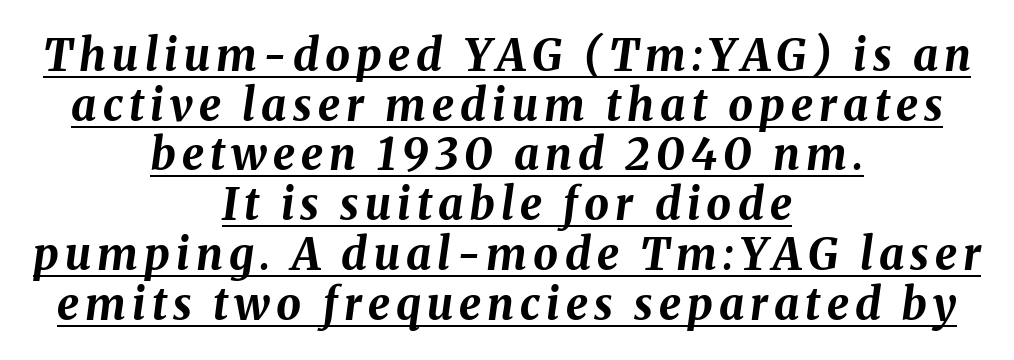
Chunky letters — that's bold for sure. Both edges are ragged and mirror each other, which tells us the setting is centered. Somebody hit Ctrl+U on this one — the words are underlined. Successive baselines arrive quickly, one right under another. Observe the lean: these are italic letterforms.
